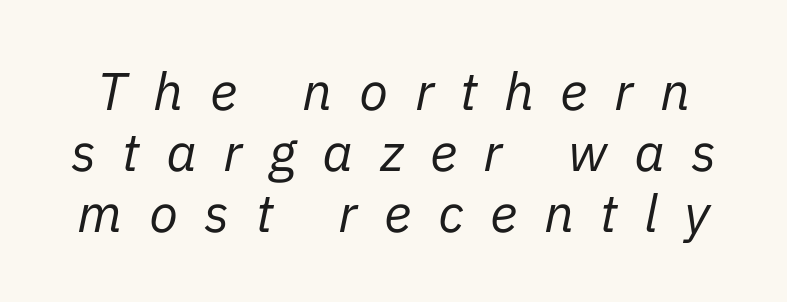
Leading is clearly below the norm, producing a dense column. Stem width sits at or under what a default text font uses. Display-style spreading of the glyphs; the letterfit is very open. Note the varied advance widths — an 'i' is clearly narrower than an 'm'. If you drew a line through each stem, it would be angled.
